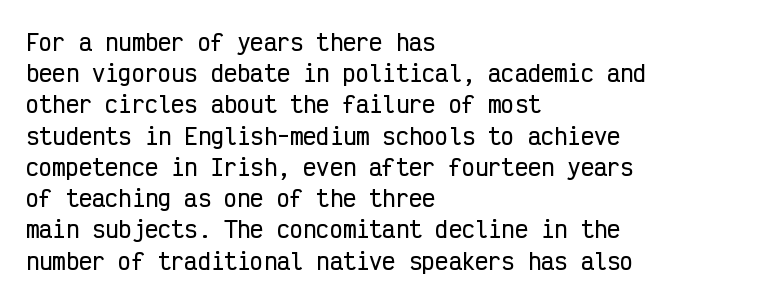
{"italic": "no", "underline": "no", "align": "left", "line_spacing": "normal", "line_spacing_ratio": 1.42, "letter_spacing": "normal", "letter_spacing_em": 0.0, "glyph_px": 22}
